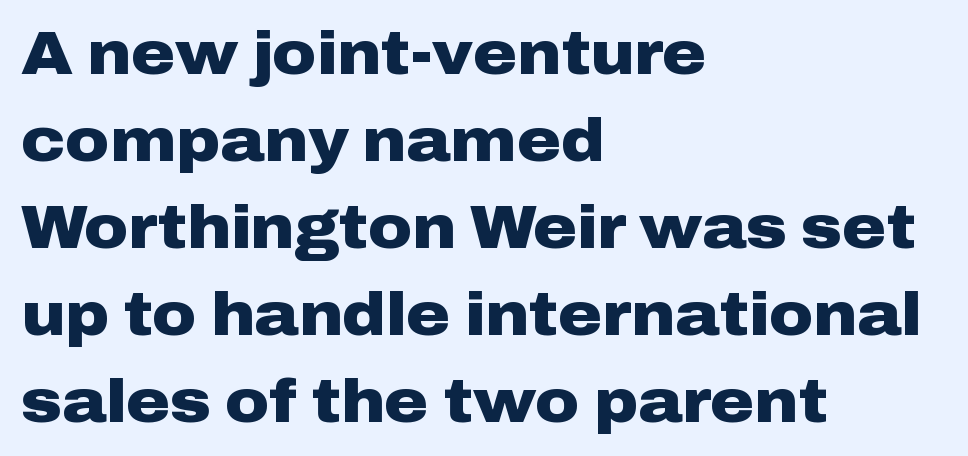
Q: Is the text bold? A: Yes.
Q: Is the text italic (slanted)? A: No, it is upright.
Q: Is the typeface a serif or a sans-serif typeface? A: Sans-serif.
Q: Is the text underlined? A: No.
Q: How is the paragraph aligned? A: Left-aligned.
Q: Is the spacing between letters normal or unusually wide? A: Normal.
Q: Is the spacing between lines tight, normal or loose? A: Normal.
Q: Width (condensed, normal, or wide)? A: Wide.
Q: Stroke contrast? A: Low.
Q: x-height? A: Medium.
Q: Monospaced? A: No.
